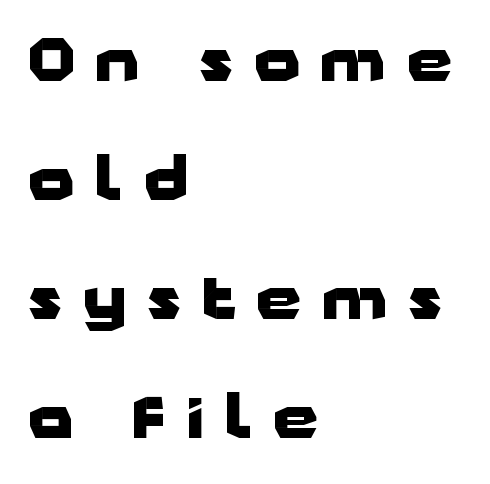
Just letters on the line, the space beneath them empty. Caption: expanded tracking, letters set apart. You'd pick this weight for a headline — it's a proper bold. Quick note: interline space is abundant.
